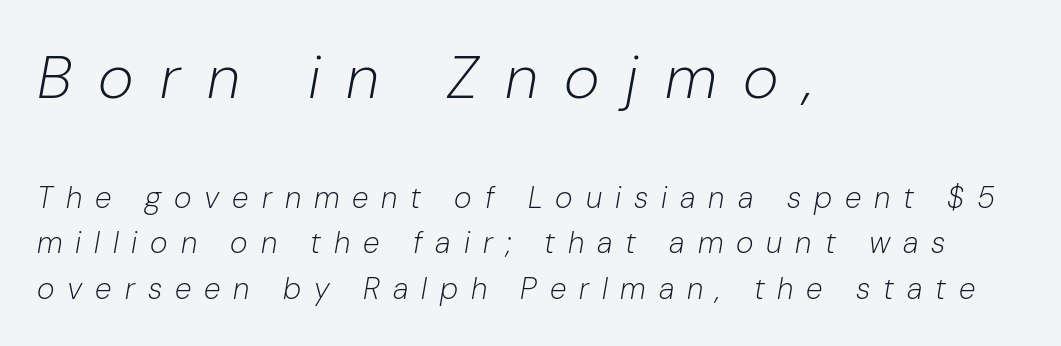
The setting favours the left margin, as ordinary paragraphs usually do. No letter is thick-stroked: the sample isn't bold. This rendering features lettering with no underline. In this sample the first text group is rendered at the bigger scale.
